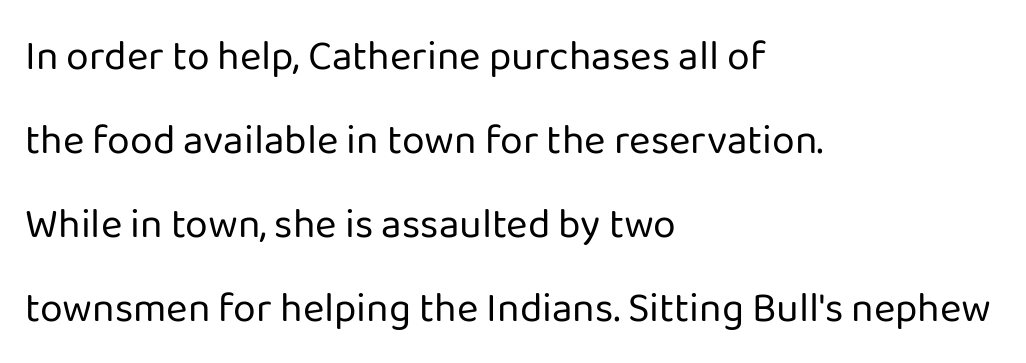
The image shows 41 px regular-weight sans-serif type, upright; set left-aligned, loose line spacing (2.05x), normal letter spacing, not underlined; low stroke contrast and a medium x-height.
